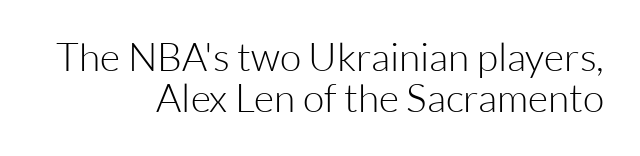
The image shows 39 px light sans-serif type, upright; set right-aligned, tight line spacing (1.05x), normal letter spacing, not underlined; low stroke contrast and a medium x-height.
